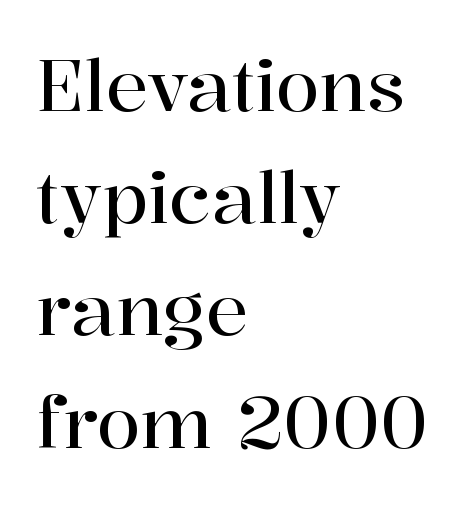
{"serif": "yes", "italic": "no", "width": "normal", "stroke_contrast": "high", "x_height": "medium", "monospaced": "no", "underline": "no", "align": "left", "line_spacing": "normal", "line_spacing_ratio": 1.58, "letter_spacing": "normal", "letter_spacing_em": 0.0, "glyph_px": 71}
